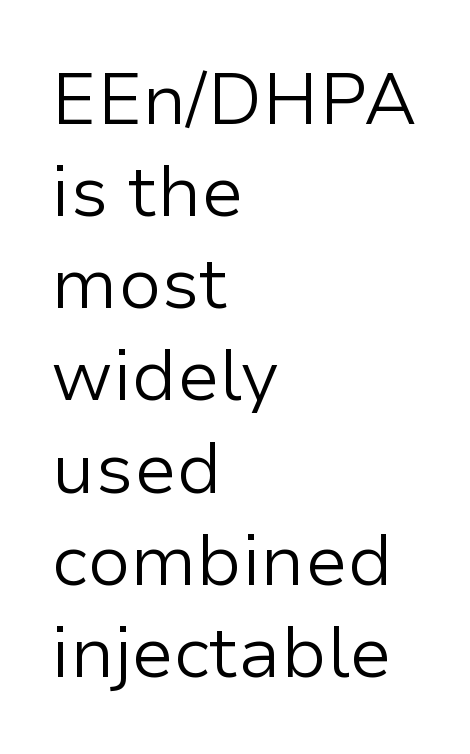
Characters follow at the spacing the type designer built in. If you drew a ruler down the left edge, every line would touch it. Here the designer chose a conventional face with non-uniform glyph widths. This is not heavy type; no bold has been used.
